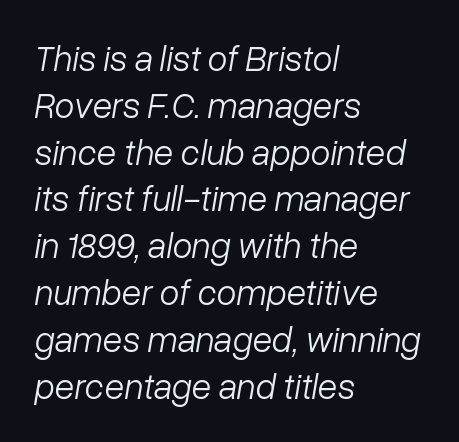
{"italic": "yes", "lean": "right", "slant_degrees": 10, "bold": "no", "weight": "light", "width": "normal", "stroke_contrast": "low", "x_height": "medium", "monospaced": "no", "underline": "no", "align": "left", "line_spacing": "normal", "line_spacing_ratio": 1.3, "letter_spacing": "normal", "letter_spacing_em": 0.0, "glyph_px": 36}
